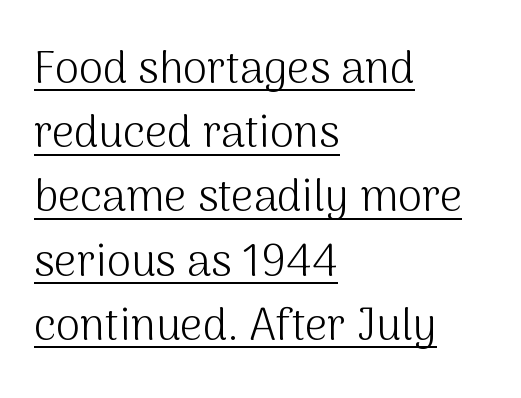
Does the copy run flush right? No — it runs flush left. Here the designer chose a conventional face with non-uniform glyph widths. What stands out about the letter spacing? Nothing — it is the standard amount. The rendered words wear a rule along their underside. The type family on display is of the sans-serif kind.
